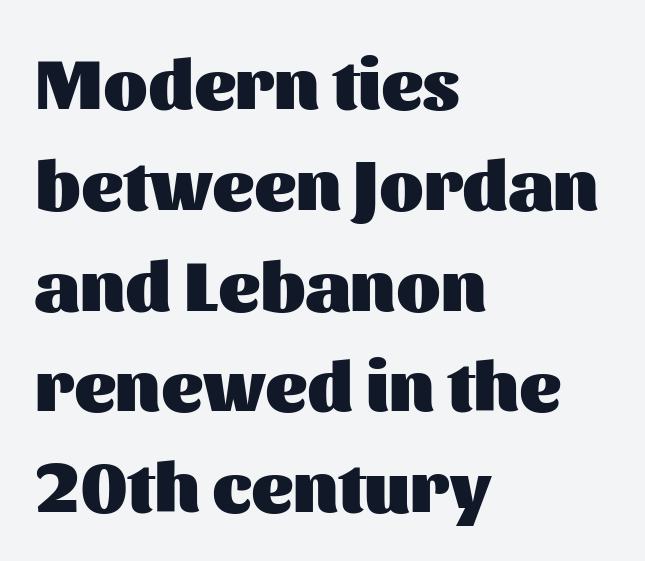
Q: Is the text bold? A: Yes.
Q: Is the text italic (slanted)? A: No, it is upright.
Q: Is the typeface a serif or a sans-serif typeface? A: Sans-serif.
Q: Is the text underlined? A: No.
Q: How is the paragraph aligned? A: Left-aligned.
Q: Is the spacing between letters normal or unusually wide? A: Normal.
Q: Is the spacing between lines tight, normal or loose? A: Normal.
Q: Width (condensed, normal, or wide)? A: Normal.
Q: Stroke contrast? A: Medium.
Q: x-height? A: Medium.
Q: Monospaced? A: No.
